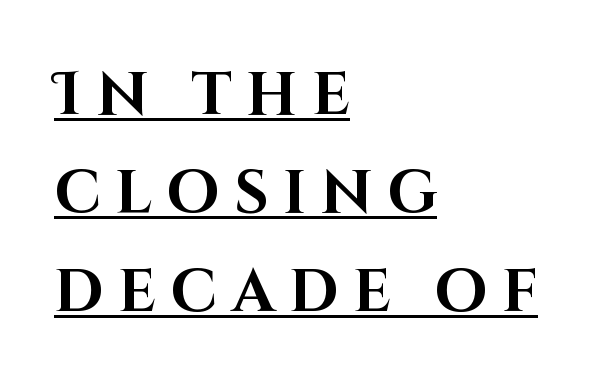
Q: Is the text bold? A: Yes.
Q: Is the text italic (slanted)? A: No, it is upright.
Q: Is the typeface a serif or a sans-serif typeface? A: Sans-serif.
Q: Is the text underlined? A: Yes.
Q: How is the paragraph aligned? A: Left-aligned.
Q: Is the spacing between letters normal or unusually wide? A: Unusually wide.
Q: Is the spacing between lines tight, normal or loose? A: Normal.
Q: Width (condensed, normal, or wide)? A: Normal.
Q: Stroke contrast? A: High.
Q: x-height? A: Large.
Q: Monospaced? A: No.
